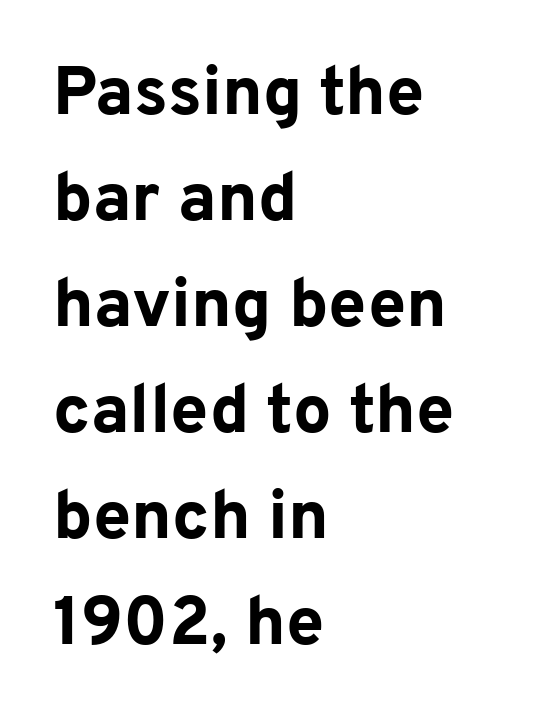
The image shows 68 px bold sans-serif type, upright; set left-aligned, normal line spacing (1.56x), normal letter spacing, not underlined; low stroke contrast and a medium x-height.
